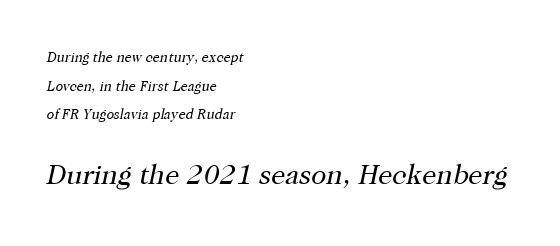
Q: Is the text bold? A: No.
Q: Is the text italic (slanted)? A: Yes, it leans right by about 12 degrees.
Q: Is the typeface a serif or a sans-serif typeface? A: Serif.
Q: Is the text underlined? A: No.
Q: How is the paragraph aligned? A: Left-aligned.
Q: Is the spacing between letters normal or unusually wide? A: Normal.
Q: Is the spacing between lines tight, normal or loose? A: Loose.
Q: Which block of text is set in a larger size, the first (top) or the second (bottom)? A: The second (bottom) one.
Q: Width (condensed, normal, or wide)? A: Normal.
Q: Stroke contrast? A: High.
Q: x-height? A: Medium.
Q: Monospaced? A: No.
